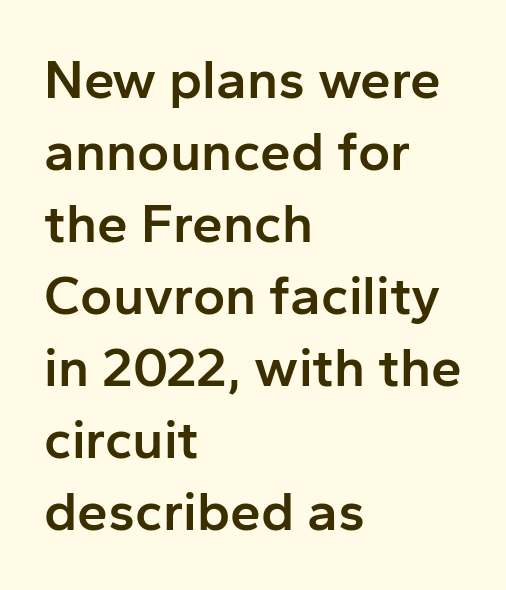
The image shows 55 px semibold sans-serif type, upright; set left-aligned, normal line spacing (1.31x), normal letter spacing, not underlined; low stroke contrast and a medium x-height.
